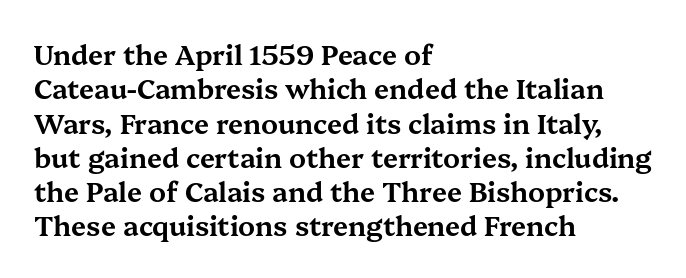
Q: Is the text italic (slanted)? A: No, it is upright.
Q: Is the text underlined? A: No.
Q: How is the paragraph aligned? A: Left-aligned.
Q: Is the spacing between letters normal or unusually wide? A: Normal.
Q: Is the spacing between lines tight, normal or loose? A: Normal.
